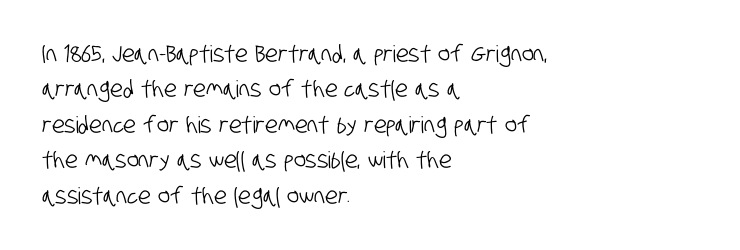
{"underline": "no", "align": "left", "line_spacing": "normal", "line_spacing_ratio": 1.54, "letter_spacing": "normal", "letter_spacing_em": 0.0, "glyph_px": 23}
